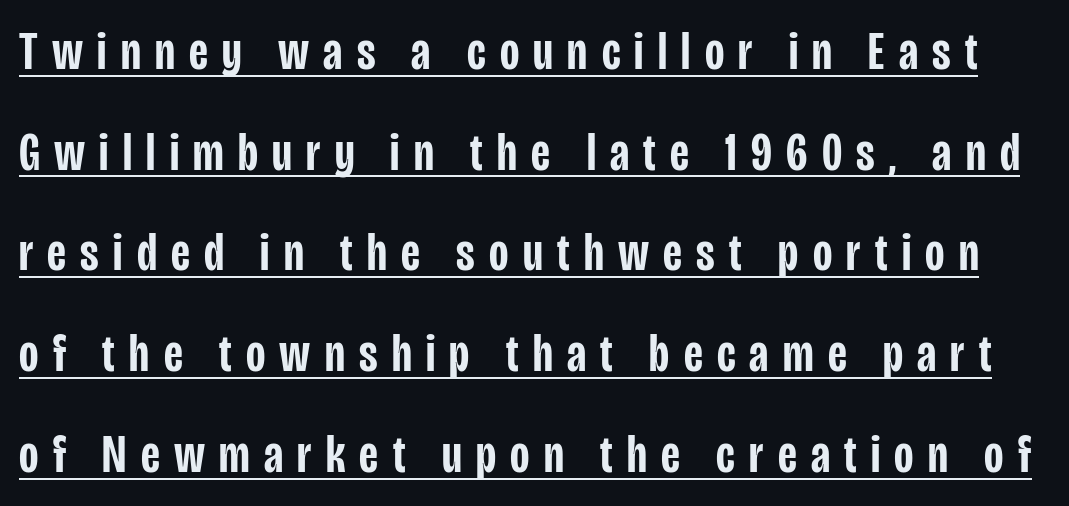
Q: Is the text bold? A: Semi-bold.
Q: Is the text italic (slanted)? A: No, it is upright.
Q: Is the typeface a serif or a sans-serif typeface? A: Sans-serif.
Q: Is the text underlined? A: Yes.
Q: Is the spacing between letters normal or unusually wide? A: Unusually wide.
Q: Is the spacing between lines tight, normal or loose? A: Loose.
Q: Width (condensed, normal, or wide)? A: Condensed.
Q: Stroke contrast? A: Low.
Q: x-height? A: Large.
Q: Monospaced? A: No.
